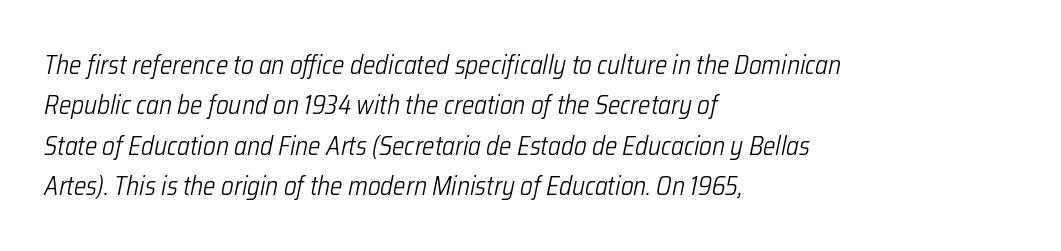
Q: Is the text bold? A: No.
Q: Is the text italic (slanted)? A: Yes, it leans right by about 12 degrees.
Q: Is the text underlined? A: No.
Q: How is the paragraph aligned? A: Left-aligned.
Q: Is the spacing between letters normal or unusually wide? A: Normal.
Q: Is the spacing between lines tight, normal or loose? A: Normal.
